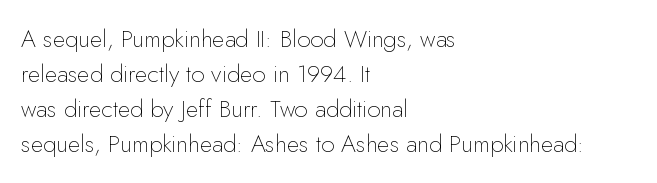
The image shows 24 px text type, upright; set left-aligned, normal line spacing (1.46x), normal letter spacing, not underlined.
